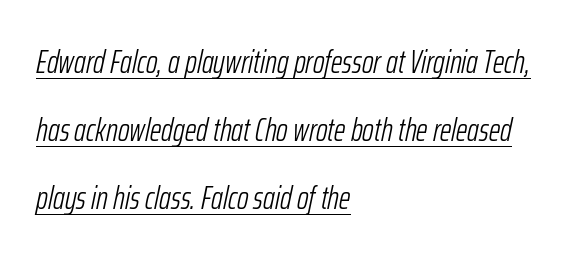
Q: Is the text bold? A: No.
Q: Is the text italic (slanted)? A: Yes, it leans right by about 12 degrees.
Q: Is the text underlined? A: Yes.
Q: How is the paragraph aligned? A: Left-aligned.
Q: Is the spacing between letters normal or unusually wide? A: Normal.
Q: Is the spacing between lines tight, normal or loose? A: Loose.
Q: Width (condensed, normal, or wide)? A: Condensed.
Q: Stroke contrast? A: Low.
Q: x-height? A: Medium.
Q: Monospaced? A: No.
